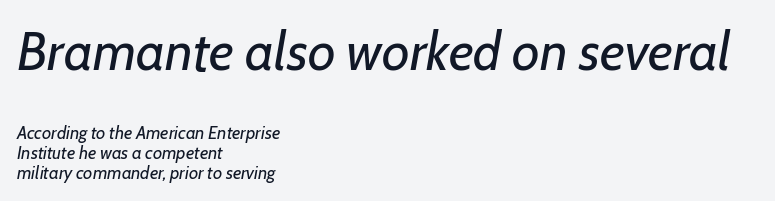
Caption: standard tracking, unaltered. All the whitespace from short lines collects on the right. Cramped leading. Varying glyph widths throughout — classic text-font behaviour. This layout puts the oversized block above and the modest block below. Nobody drew a line under any word here.
